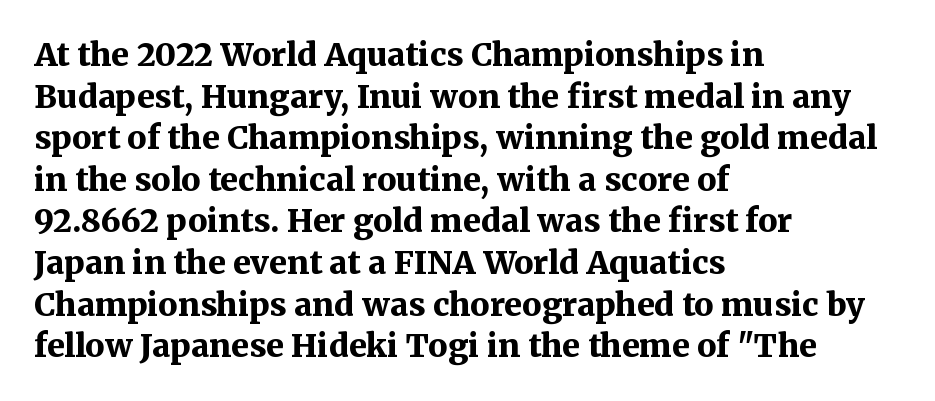
Q: Is the text bold? A: Yes.
Q: Is the text italic (slanted)? A: No, it is upright.
Q: Is the typeface a serif or a sans-serif typeface? A: Serif.
Q: Is the text underlined? A: No.
Q: How is the paragraph aligned? A: Left-aligned.
Q: Is the spacing between letters normal or unusually wide? A: Normal.
Q: Is the spacing between lines tight, normal or loose? A: Normal.
Q: Width (condensed, normal, or wide)? A: Normal.
Q: Stroke contrast? A: Medium.
Q: x-height? A: Medium.
Q: Monospaced? A: No.
